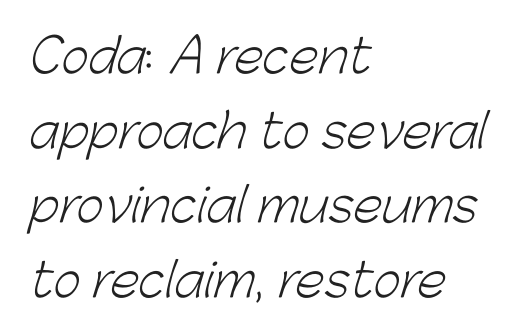
{"serif": "no", "bold": "no", "weight": "light", "width": "normal", "stroke_contrast": "low", "x_height": "medium", "monospaced": "no", "underline": "no", "align": "left", "line_spacing": "normal", "line_spacing_ratio": 1.59, "letter_spacing": "normal", "letter_spacing_em": 0.0, "glyph_px": 47}
